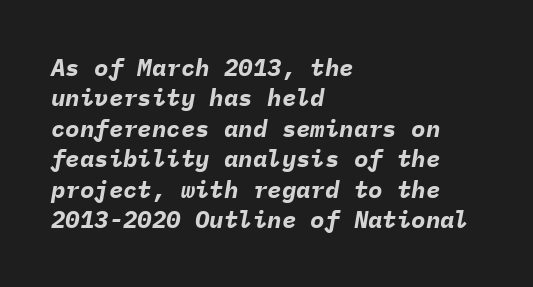
Regular leading. Italic: yes, the glyphs are oblique. Letters rest on an invisible, unmarked baseline. No extra tracking has been applied to these lines.
